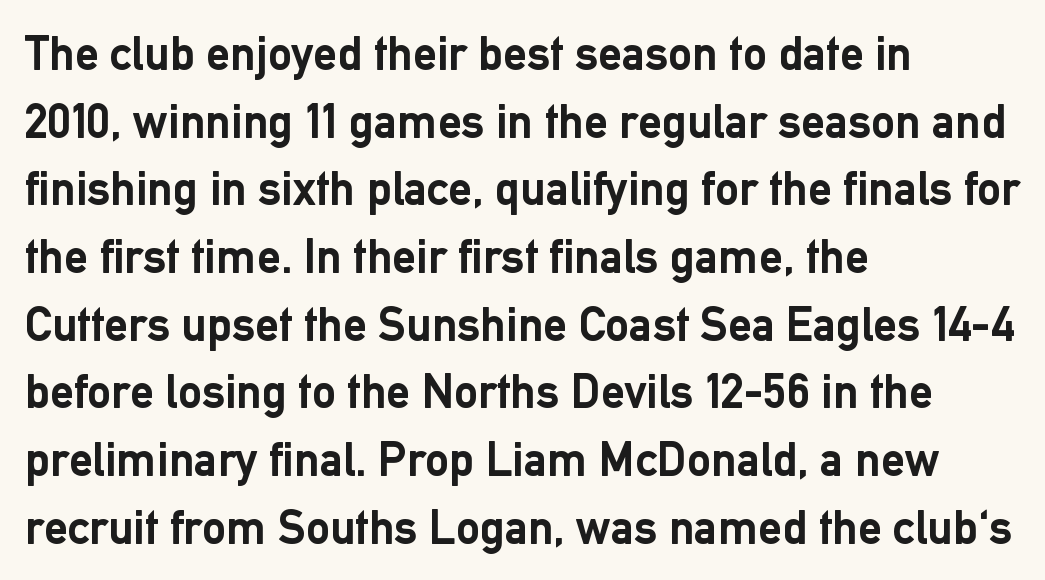
A dark, heavy texture on the line: the type is bold. Normally led — the rows are evenly, conventionally spaced. These lines are rendered in a variable-pitch font. A typesetter would label this face a sans.
